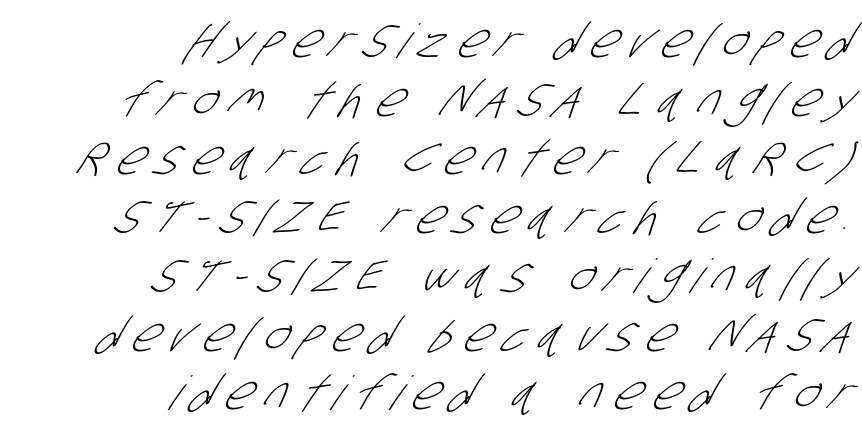
The image shows 47 px light, condensed sans-serif type; set right-aligned, normal line spacing (1.25x), unusually wide letter spacing (+0.27 em), not underlined; low stroke contrast and a large x-height.
